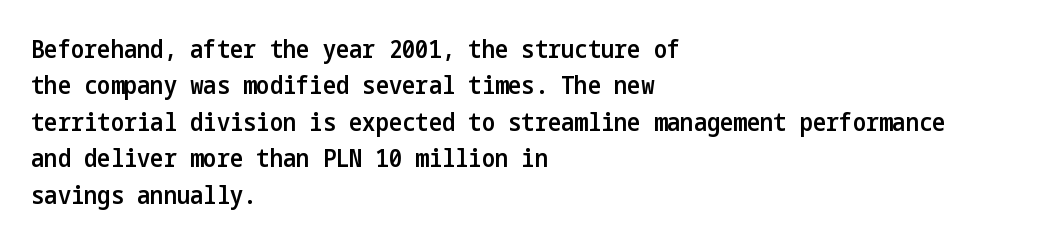
{"italic": "no", "bold": "semi", "underline": "no", "align": "left", "line_spacing": "normal", "line_spacing_ratio": 1.46, "letter_spacing": "normal", "letter_spacing_em": 0.0, "glyph_px": 25}
